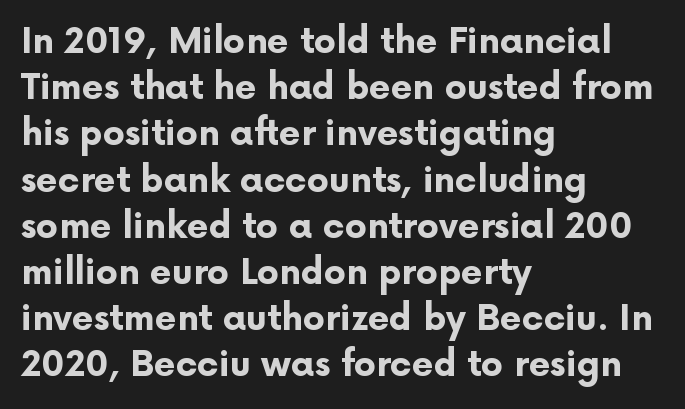
Q: Is the text bold? A: Yes.
Q: Is the text italic (slanted)? A: No, it is upright.
Q: Is the typeface a serif or a sans-serif typeface? A: Sans-serif.
Q: Is the text underlined? A: No.
Q: How is the paragraph aligned? A: Left-aligned.
Q: Is the spacing between letters normal or unusually wide? A: Normal.
Q: Is the spacing between lines tight, normal or loose? A: Normal.
Q: Width (condensed, normal, or wide)? A: Normal.
Q: Stroke contrast? A: Low.
Q: x-height? A: Medium.
Q: Monospaced? A: No.
